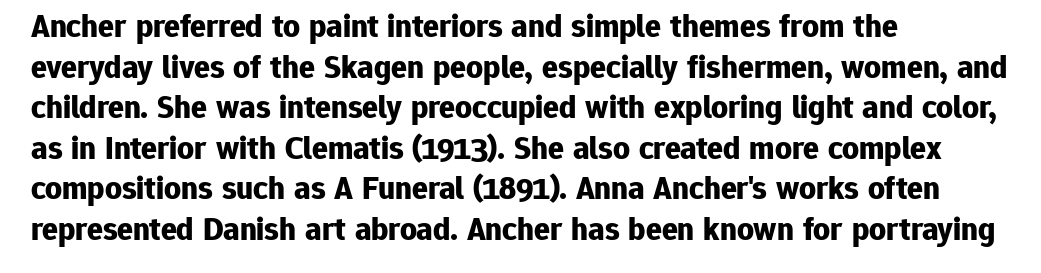
The strokes are fattened all the way to bold. Check where the strokes stop: nothing finishes them off — pure sans. The specimen reads as upright at a glance. Beneath every word, the page is bare. This rendering leaves character spacing at its baseline value.
